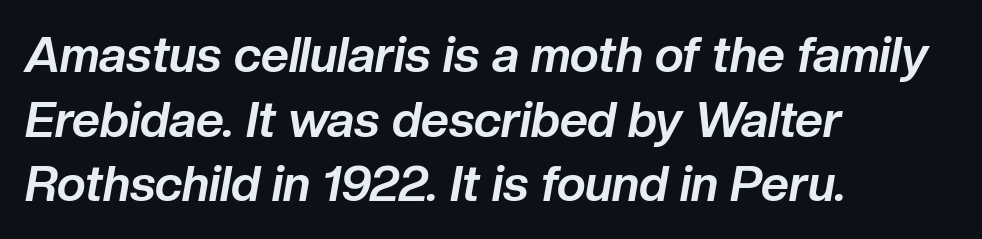
{"italic": "yes", "lean": "right", "slant_degrees": 10, "bold": "yes", "weight": "bold", "width": "normal", "stroke_contrast": "low", "x_height": "medium", "monospaced": "no", "underline": "no", "align": "left", "line_spacing": "normal", "line_spacing_ratio": 1.32, "letter_spacing": "normal", "letter_spacing_em": 0.0, "glyph_px": 49}
